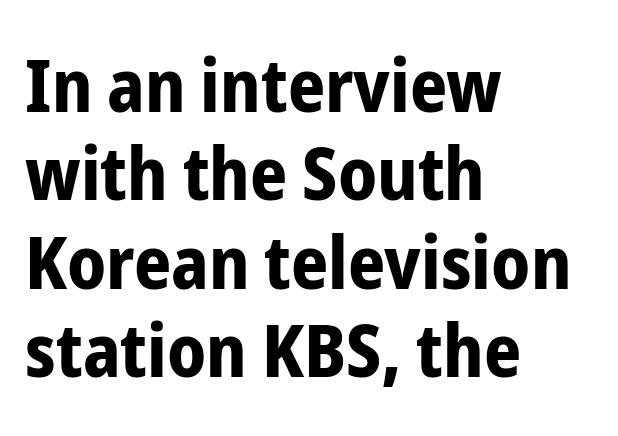
Q: Is the text bold? A: Yes.
Q: Is the text italic (slanted)? A: No, it is upright.
Q: Is the typeface a serif or a sans-serif typeface? A: Sans-serif.
Q: Is the text underlined? A: No.
Q: How is the paragraph aligned? A: Left-aligned.
Q: Is the spacing between letters normal or unusually wide? A: Normal.
Q: Width (condensed, normal, or wide)? A: Condensed.
Q: Stroke contrast? A: Low.
Q: x-height? A: Medium.
Q: Monospaced? A: No.
